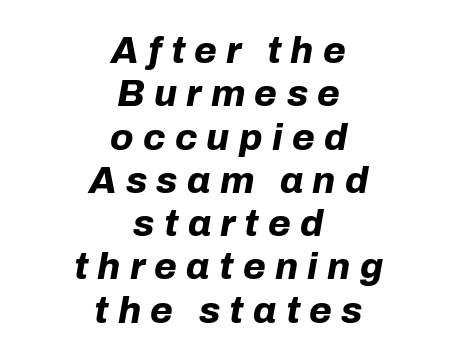
The image shows 37 px bold type, italic (leaning right); set centered, line spacing 1.17x, unusually wide letter spacing (+0.25 em), not underlined; low stroke contrast and a medium x-height.
